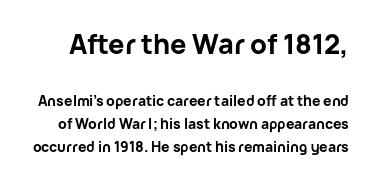
{"italic": "no", "bold": "yes", "underline": "no", "line_spacing": "normal", "line_spacing_ratio": 1.65, "letter_spacing": "normal", "letter_spacing_em": 0.0, "larger_block": "first", "size_ratio": 1.93, "glyph_px": 27}
